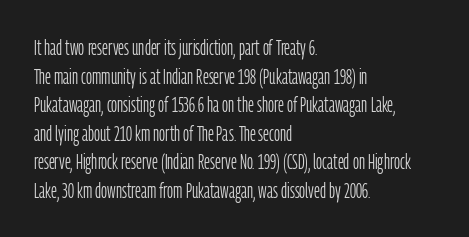
{"italic": "no", "bold": "no", "underline": "no", "align": "left", "line_spacing": "normal", "line_spacing_ratio": 1.36, "letter_spacing": "normal", "letter_spacing_em": 0.0, "glyph_px": 21}
